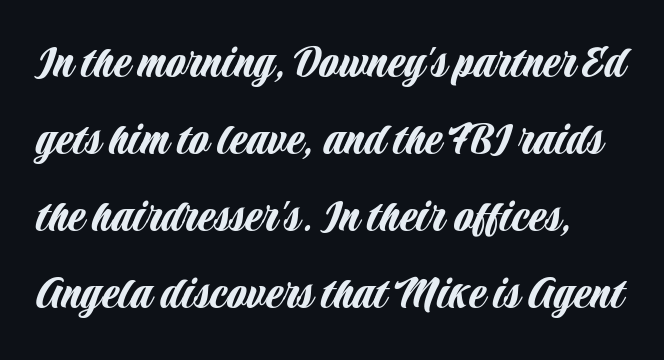
Q: Is the text italic (slanted)? A: Yes.
Q: Is the typeface a serif or a sans-serif typeface? A: Sans-serif.
Q: Is the text underlined? A: No.
Q: Is the spacing between letters normal or unusually wide? A: Normal.
Q: Is the spacing between lines tight, normal or loose? A: Normal.
Q: Width (condensed, normal, or wide)? A: Condensed.
Q: Stroke contrast? A: Low.
Q: x-height? A: Large.
Q: Monospaced? A: No.
